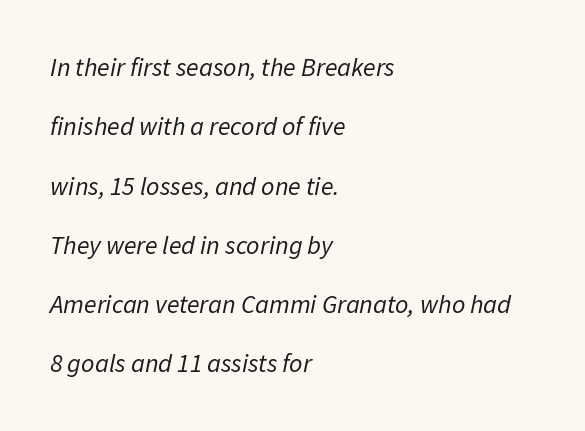
The image shows 26 px text type, italic (leaning right); set left-aligned, loose line spacing (2.28x), normal letter spacing, not underlined.
